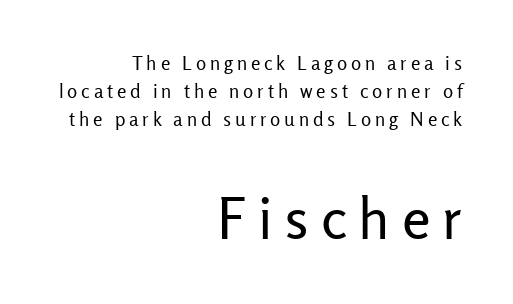
{"serif": "no", "italic": "no", "bold": "no", "weight": "regular", "width": "normal", "stroke_contrast": "low", "x_height": "medium", "monospaced": "no", "underline": "no", "align": "right", "line_spacing": "normal", "line_spacing_ratio": 1.48, "letter_spacing": "wide", "letter_spacing_em": 0.2, "larger_block": "second", "size_ratio": 3.05, "glyph_px": 58}
